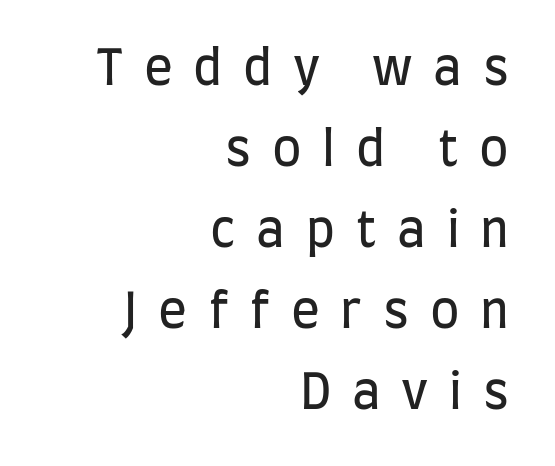
The line-height multiplier appears to be the usual default. Just letters on the line, the space beneath them empty. The lettering stays uniformly vertical, giving the passage a roman look. Casual observation: everything's shoved over to the right. I'd call this a sans setting — the letters go barefoot.
